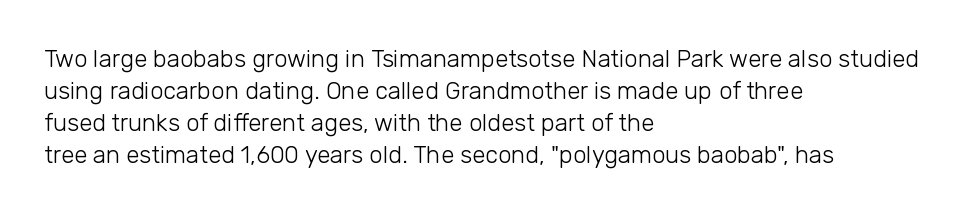
The strip under each line holds only bare page. You could call the tracking neutral — neither tight nor loose. Where is the straight margin? On the left. Upright lettering throughout. The weight tops out at a normal text grade.
